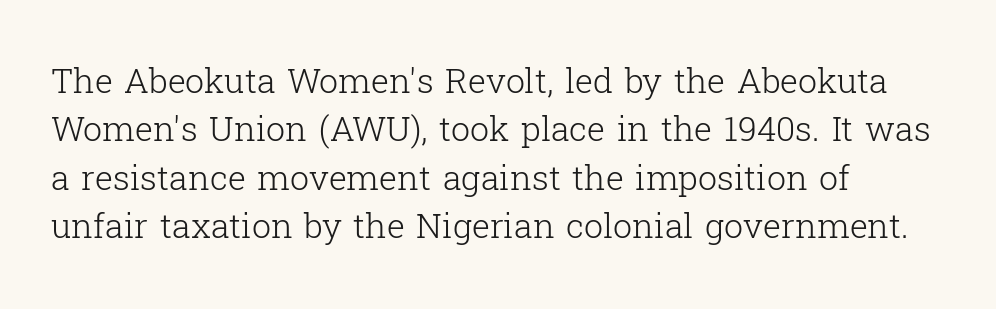
The image shows 34 px light serif type, upright; set left-aligned, normal line spacing (1.42x), normal letter spacing, not underlined; low stroke contrast and a medium x-height.
